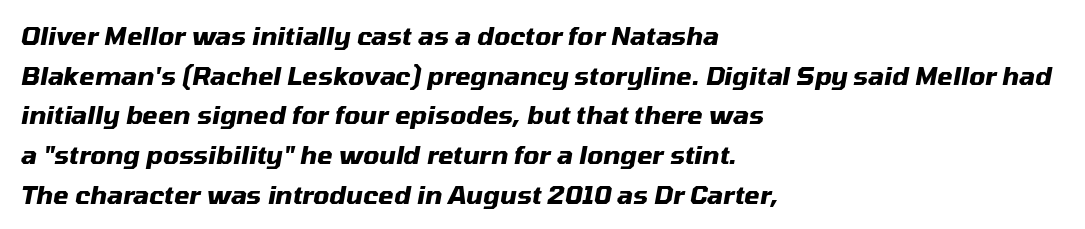
Lines of text with bare space underneath. The gaps between neighbouring characters are ordinary and unremarkable. Notice how the stems are inclined rather than vertical — that's the hallmark of italics. All the whitespace from short lines collects on the right. How heavy is the stroke? Heavy — this is a bold. Compared with typical paragraphs, the rows here are spaced about the same.
